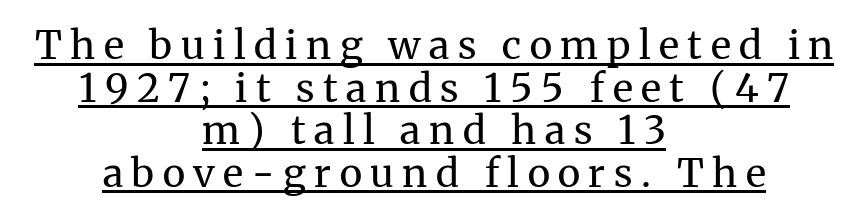
{"serif": "yes", "italic": "no", "bold": "no", "weight": "regular", "width": "normal", "stroke_contrast": "medium", "x_height": "medium", "monospaced": "no", "underline": "yes", "align": "center", "line_spacing": "tight", "line_spacing_ratio": 1.09, "letter_spacing": "wide", "letter_spacing_em": 0.22, "glyph_px": 39}
